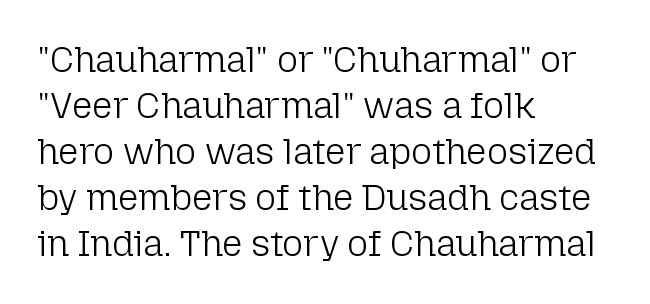
No word sits above an underline. Is there much room between lines? A standard amount, neither cramped nor airy. There is no visible air inserted between adjacent glyphs. Each letter's strokes conclude bluntly, with no projecting serifs. The setting favours the left margin, as ordinary paragraphs usually do. These lines were composed using upright roman letters.
